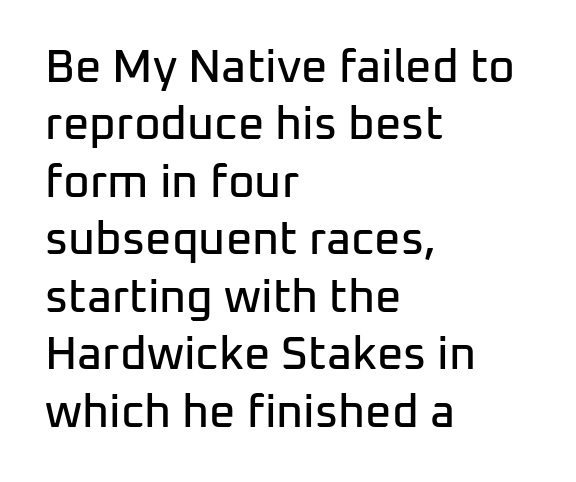
The image shows 46 px sans-serif type, upright; set left-aligned, normal line spacing (1.25x), normal letter spacing, not underlined; low stroke contrast and a medium x-height.
